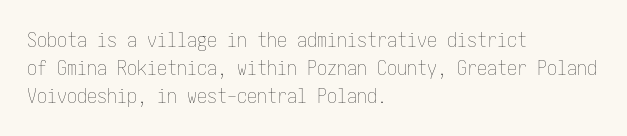
The image shows 20 px text type, upright; set left-aligned, normal line spacing (1.39x), normal letter spacing, not underlined.
